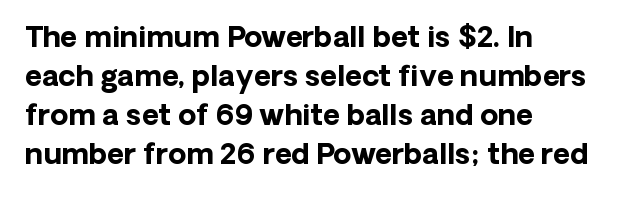
Q: Is the text bold? A: Yes.
Q: Is the text italic (slanted)? A: No, it is upright.
Q: Is the typeface a serif or a sans-serif typeface? A: Sans-serif.
Q: Is the text underlined? A: No.
Q: How is the paragraph aligned? A: Left-aligned.
Q: Is the spacing between letters normal or unusually wide? A: Normal.
Q: Is the spacing between lines tight, normal or loose? A: Normal.
Q: Width (condensed, normal, or wide)? A: Normal.
Q: Stroke contrast? A: Low.
Q: x-height? A: Medium.
Q: Monospaced? A: No.
